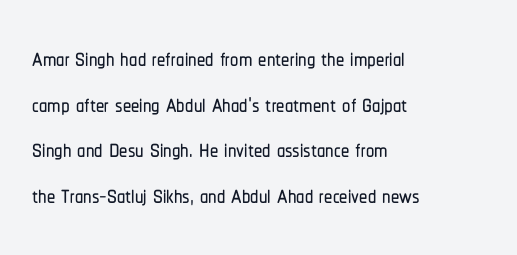
Q: Is the text italic (slanted)? A: No, it is upright.
Q: Is the typeface a serif or a sans-serif typeface? A: Sans-serif.
Q: Is the text underlined? A: No.
Q: How is the paragraph aligned? A: Left-aligned.
Q: Is the spacing between letters normal or unusually wide? A: Normal.
Q: Is the spacing between lines tight, normal or loose? A: Normal.
Q: Width (condensed, normal, or wide)? A: Condensed.
Q: Stroke contrast? A: Low.
Q: x-height? A: Medium.
Q: Monospaced? A: No.
